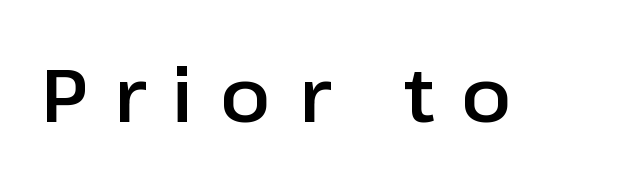
{"serif": "no", "italic": "no", "width": "normal", "stroke_contrast": "low", "x_height": "medium", "monospaced": "no", "underline": "no", "letter_spacing": "wide", "letter_spacing_em": 0.36, "glyph_px": 75}
